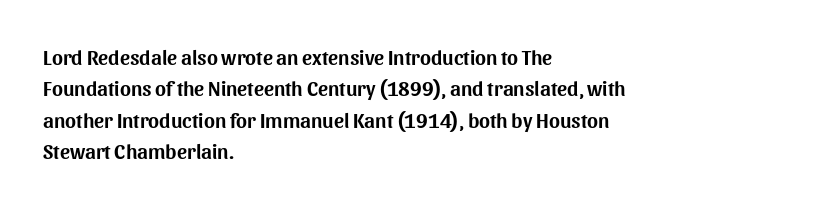
Q: Is the text italic (slanted)? A: No, it is upright.
Q: Is the text underlined? A: No.
Q: How is the paragraph aligned? A: Left-aligned.
Q: Is the spacing between letters normal or unusually wide? A: Normal.
Q: Is the spacing between lines tight, normal or loose? A: Normal.
